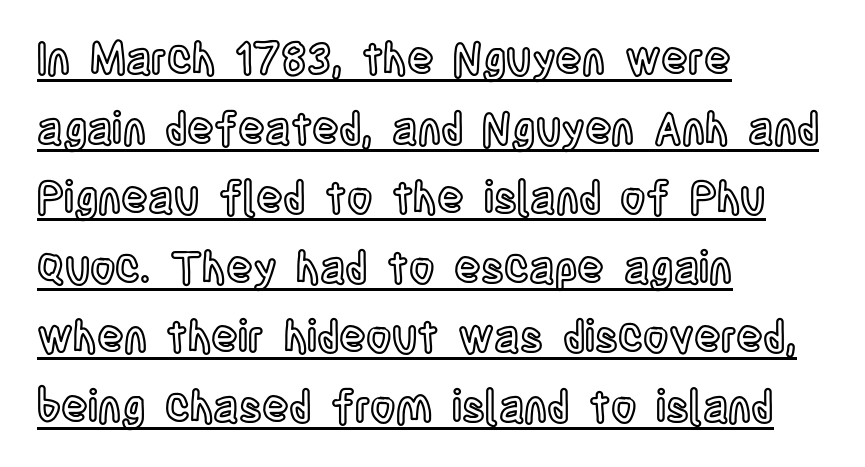
Q: Is the text italic (slanted)? A: No, it is upright.
Q: Is the text underlined? A: Yes.
Q: How is the paragraph aligned? A: Left-aligned.
Q: Is the spacing between letters normal or unusually wide? A: Normal.
Q: Is the spacing between lines tight, normal or loose? A: Normal.
Q: Width (condensed, normal, or wide)? A: Condensed.
Q: x-height? A: Large.
Q: Monospaced? A: No.
